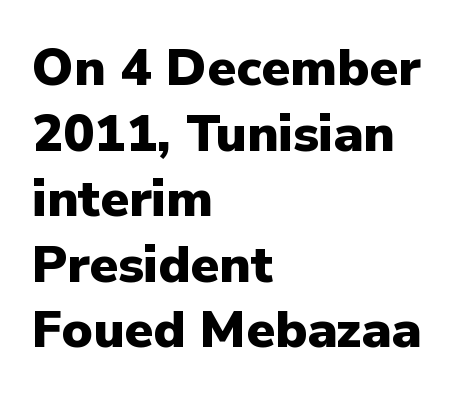
{"serif": "no", "italic": "no", "bold": "yes", "weight": "heavy", "width": "normal", "stroke_contrast": "low", "x_height": "medium", "monospaced": "no", "underline": "no", "align": "left", "line_spacing": "normal", "line_spacing_ratio": 1.26, "letter_spacing": "normal", "letter_spacing_em": 0.0, "glyph_px": 52}
